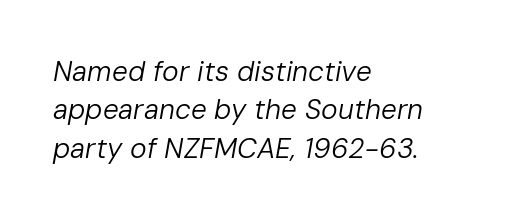
Q: Is the text bold? A: No.
Q: Is the text italic (slanted)? A: Yes, it leans right by about 10 degrees.
Q: Is the text underlined? A: No.
Q: How is the paragraph aligned? A: Left-aligned.
Q: Is the spacing between letters normal or unusually wide? A: Normal.
Q: Is the spacing between lines tight, normal or loose? A: Normal.
Q: Width (condensed, normal, or wide)? A: Normal.
Q: Stroke contrast? A: Low.
Q: x-height? A: Medium.
Q: Monospaced? A: No.
